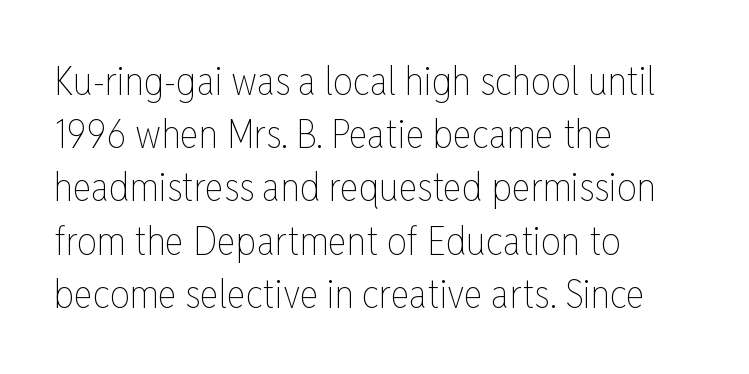
{"italic": "no", "bold": "no", "weight": "thin", "width": "condensed", "stroke_contrast": "low", "x_height": "medium", "monospaced": "no", "underline": "no", "align": "left", "line_spacing": "normal", "line_spacing_ratio": 1.33, "letter_spacing": "normal", "letter_spacing_em": 0.0, "glyph_px": 40}
